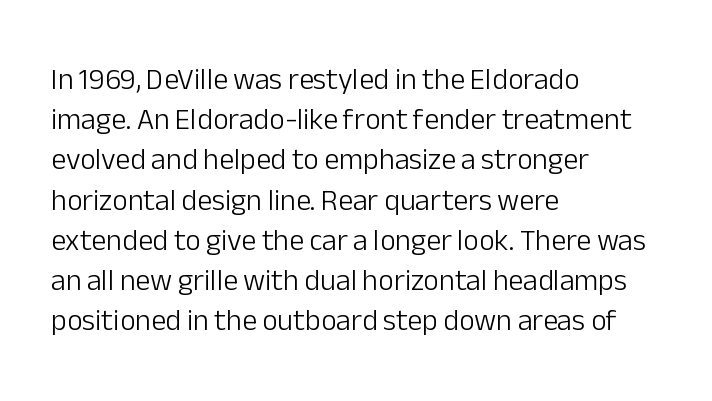
Q: Is the text bold? A: No.
Q: Is the text italic (slanted)? A: No, it is upright.
Q: Is the typeface a serif or a sans-serif typeface? A: Sans-serif.
Q: Is the text underlined? A: No.
Q: How is the paragraph aligned? A: Left-aligned.
Q: Is the spacing between letters normal or unusually wide? A: Normal.
Q: Is the spacing between lines tight, normal or loose? A: Normal.
Q: Width (condensed, normal, or wide)? A: Normal.
Q: Stroke contrast? A: Low.
Q: x-height? A: Medium.
Q: Monospaced? A: No.
